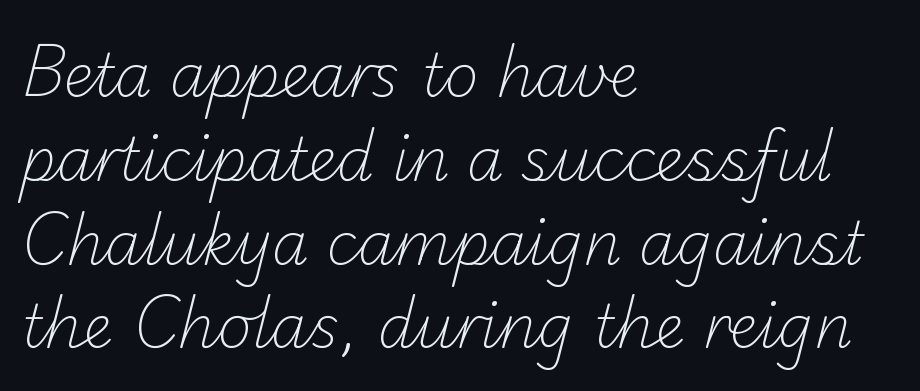
Q: Is the text bold? A: No.
Q: Is the typeface a serif or a sans-serif typeface? A: Sans-serif.
Q: Is the text underlined? A: No.
Q: How is the paragraph aligned? A: Left-aligned.
Q: Is the spacing between letters normal or unusually wide? A: Normal.
Q: Is the spacing between lines tight, normal or loose? A: Normal.
Q: Width (condensed, normal, or wide)? A: Normal.
Q: Stroke contrast? A: Low.
Q: x-height? A: Small.
Q: Monospaced? A: No.
